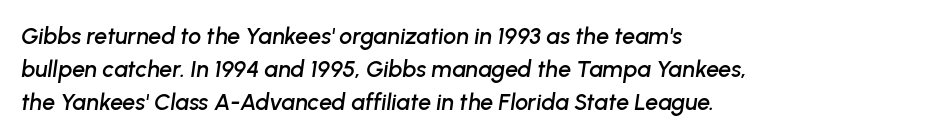
The image shows 23 px text type, italic (leaning right); set left-aligned, normal line spacing (1.43x), normal letter spacing, not underlined.
